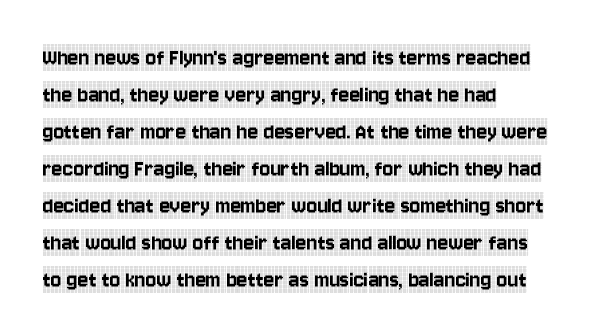
The space beneath each line is pristine and unruled. Compared with typical paragraphs, the rows here are spaced about the same. Notice how the passage keeps a crisp vertical edge on the left only. Short note: letters normally spaced.
